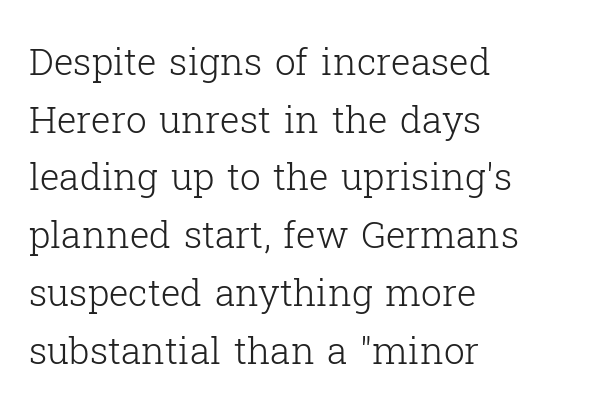
The gaps between neighbouring characters are ordinary and unremarkable. Proportional: the letters do not fall into vertical columns. Is the block centered? No — it sits flush against the left margin. Summary of weight: not heavy and not bold. The lettering stays uniformly vertical, giving the passage a roman look.
